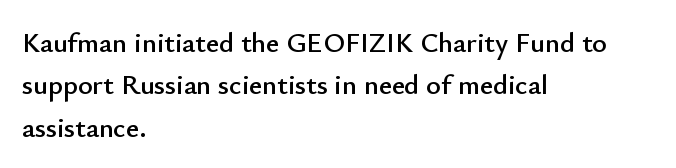
Q: Is the text italic (slanted)? A: No, it is upright.
Q: Is the typeface a serif or a sans-serif typeface? A: Sans-serif.
Q: Is the text underlined? A: No.
Q: How is the paragraph aligned? A: Left-aligned.
Q: Is the spacing between letters normal or unusually wide? A: Normal.
Q: Is the spacing between lines tight, normal or loose? A: Normal.
Q: Width (condensed, normal, or wide)? A: Normal.
Q: Stroke contrast? A: Low.
Q: x-height? A: Small.
Q: Monospaced? A: No.
